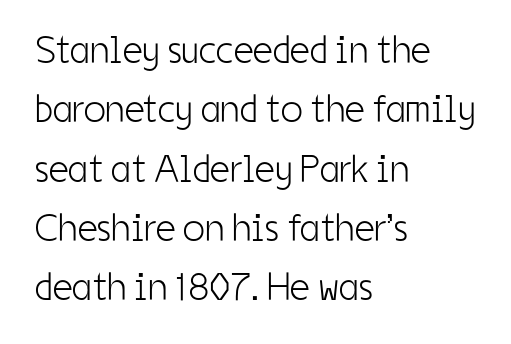
These lines are rendered in a variable-pitch font. Layout note: lines flush left. Successive baselines arrive at the customary interval. Spacing between characters is what you'd get straight out of the box. Ordinary non-slanted type is in use. Only glyphs here, with clear space below each row.
